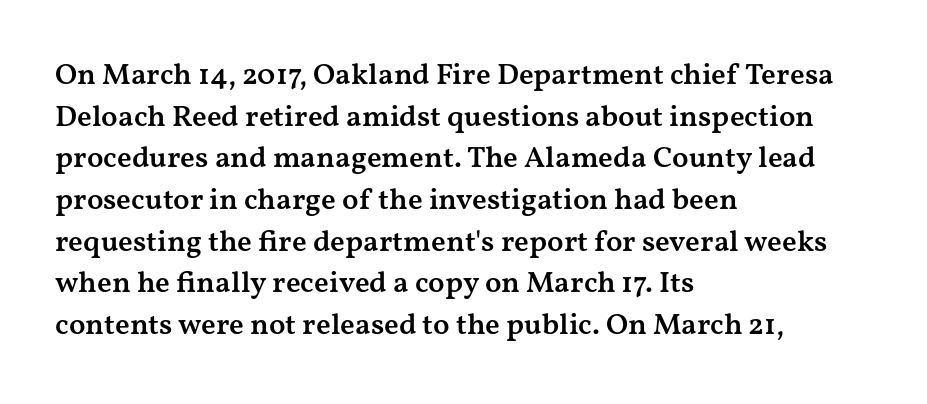
{"serif": "yes", "italic": "no", "bold": "semi", "weight": "semibold", "width": "wide", "stroke_contrast": "medium", "x_height": "medium", "monospaced": "no", "underline": "no", "align": "left", "line_spacing": "normal", "line_spacing_ratio": 1.39, "letter_spacing": "normal", "letter_spacing_em": 0.0, "glyph_px": 30}
